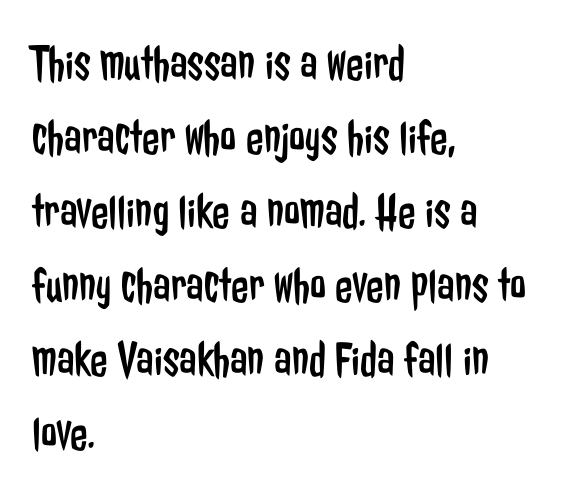
The image shows 51 px regular-weight, condensed sans-serif type, upright; set left-aligned, normal line spacing (1.45x), normal letter spacing, not underlined; low stroke contrast and a medium x-height.
